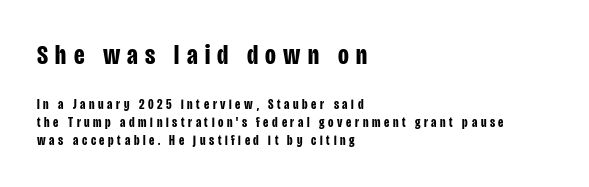
Q: Is the text bold? A: Yes.
Q: Is the text italic (slanted)? A: No, it is upright.
Q: Is the typeface a serif or a sans-serif typeface? A: Sans-serif.
Q: Is the text underlined? A: No.
Q: How is the paragraph aligned? A: Left-aligned.
Q: Is the spacing between letters normal or unusually wide? A: Unusually wide.
Q: Is the spacing between lines tight, normal or loose? A: Normal.
Q: Which block of text is set in a larger size, the first (top) or the second (bottom)? A: The first (top) one.
Q: Width (condensed, normal, or wide)? A: Condensed.
Q: Stroke contrast? A: Low.
Q: x-height? A: Large.
Q: Monospaced? A: No.
